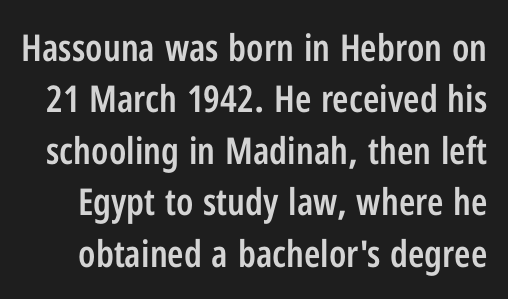
Classification — sans serif. The gaps between neighbouring characters are ordinary and unremarkable. Caption: semibold face, moderately heavy strokes. Each letter keeps its own natural width here, so spacing adapts to shape. The space beneath each line is pristine and unruled.
